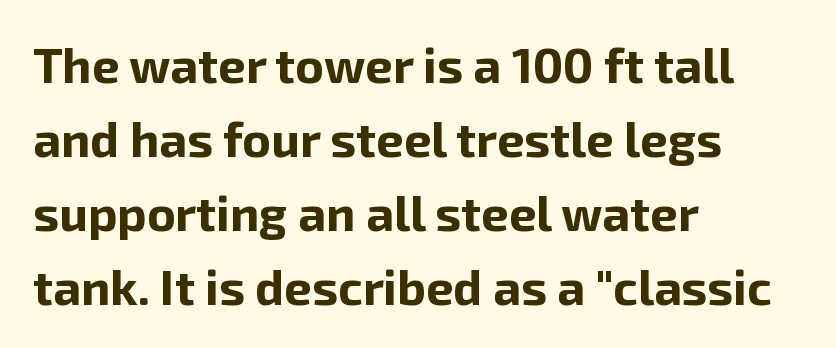
The rag falls on the right side of this text block. In terms of letterspacing, this is plain default setting. A clean baseline with only descenders dipping below it. Posture: straight, roman, zero tilt.
